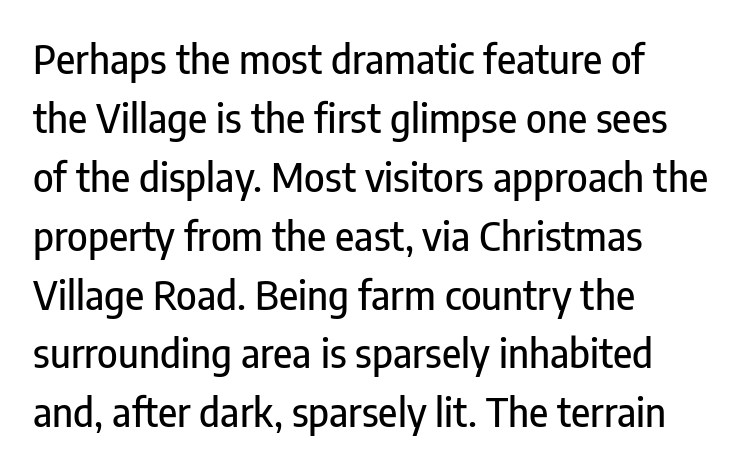
Q: Is the text italic (slanted)? A: No, it is upright.
Q: Is the typeface a serif or a sans-serif typeface? A: Sans-serif.
Q: Is the text underlined? A: No.
Q: How is the paragraph aligned? A: Left-aligned.
Q: Is the spacing between letters normal or unusually wide? A: Normal.
Q: Is the spacing between lines tight, normal or loose? A: Normal.
Q: Width (condensed, normal, or wide)? A: Condensed.
Q: Stroke contrast? A: Low.
Q: x-height? A: Medium.
Q: Monospaced? A: No.
